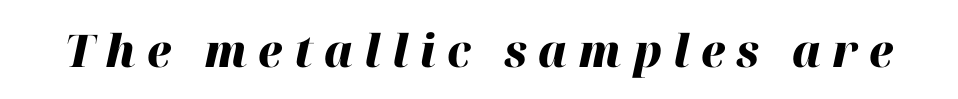
Q: Is the text bold? A: Yes.
Q: Is the text italic (slanted)? A: Yes, it leans right by about 12 degrees.
Q: Is the text underlined? A: No.
Q: Is the spacing between letters normal or unusually wide? A: Unusually wide.
Q: Width (condensed, normal, or wide)? A: Normal.
Q: Stroke contrast? A: High.
Q: x-height? A: Medium.
Q: Monospaced? A: No.
